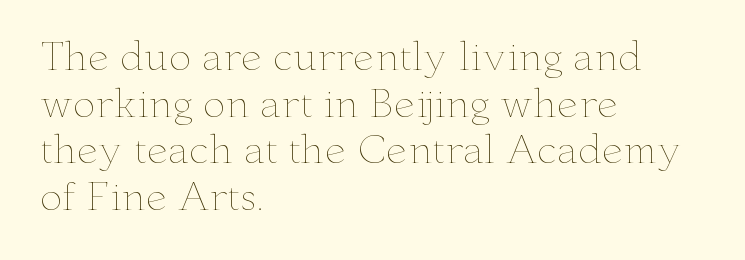
Q: Is the text bold? A: No.
Q: Is the text italic (slanted)? A: No, it is upright.
Q: Is the text underlined? A: No.
Q: How is the paragraph aligned? A: Left-aligned.
Q: Is the spacing between letters normal or unusually wide? A: Normal.
Q: Width (condensed, normal, or wide)? A: Wide.
Q: Stroke contrast? A: Low.
Q: x-height? A: Small.
Q: Monospaced? A: No.
